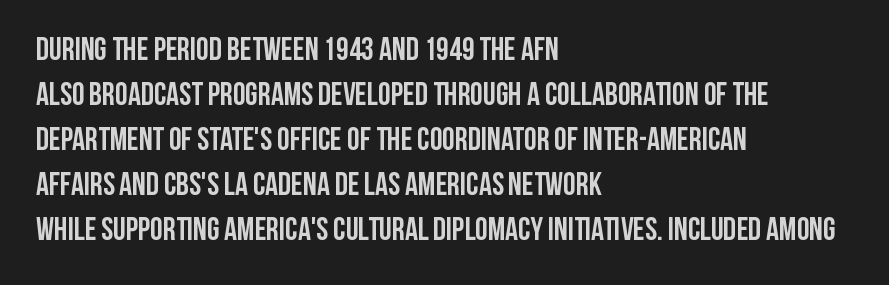
{"serif": "no", "italic": "no", "bold": "yes", "weight": "semibold", "width": "condensed", "stroke_contrast": "low", "x_height": "large", "monospaced": "no", "underline": "no", "align": "left", "line_spacing": "normal", "line_spacing_ratio": 1.41, "letter_spacing": "normal", "letter_spacing_em": 0.0, "glyph_px": 32}
